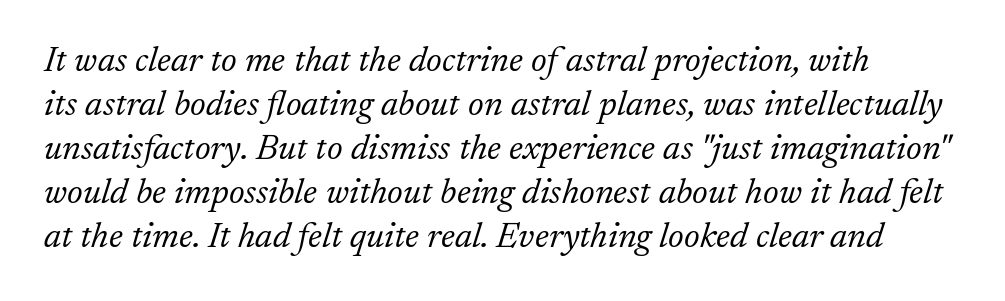
{"serif": "yes", "italic": "yes", "lean": "right", "slant_degrees": 17, "bold": "no", "weight": "light", "width": "normal", "stroke_contrast": "low", "x_height": "small", "monospaced": "no", "underline": "no", "line_spacing_ratio": 1.22, "letter_spacing": "normal", "letter_spacing_em": 0.0, "glyph_px": 36}
